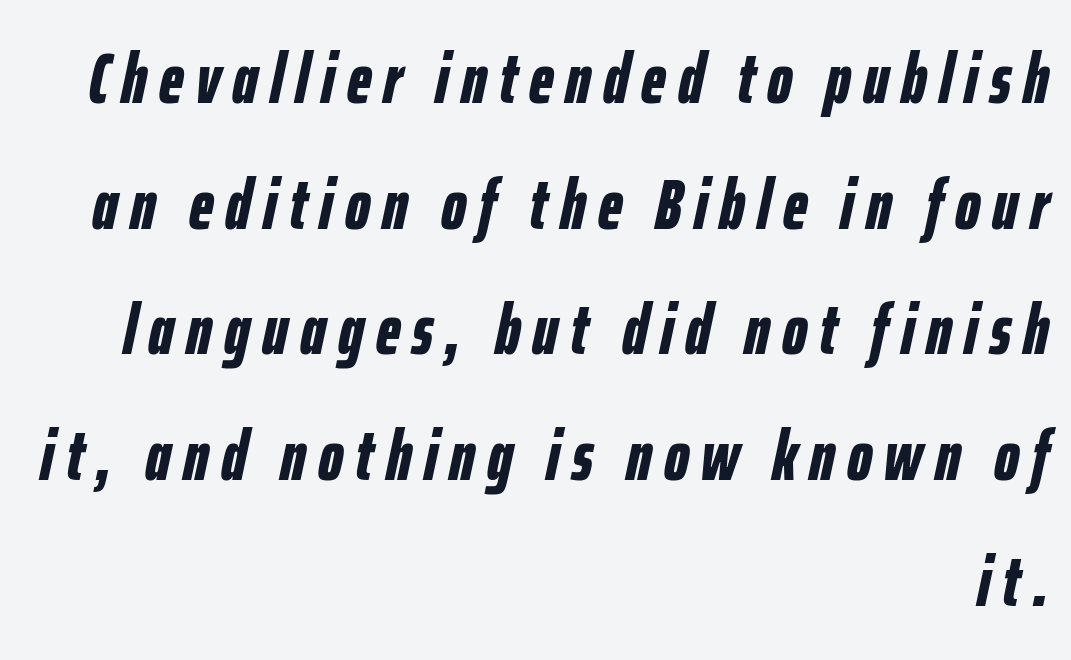
The passage shown is typed in a proportional face where columns would drift. In terms of posture, this sample is oblique. The glyphs have the mass of a bold cut. Right-aligned paragraph, ragged on the left. Honestly, there is no underline to notice here at all.
